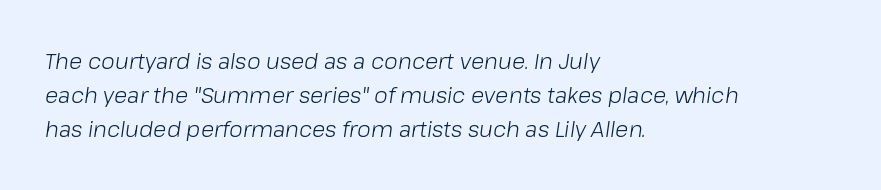
{"italic": "yes", "lean": "right", "slant_degrees": 8, "bold": "no", "underline": "no", "align": "left", "line_spacing": "normal", "line_spacing_ratio": 1.55, "letter_spacing": "normal", "letter_spacing_em": 0.0, "glyph_px": 22}
